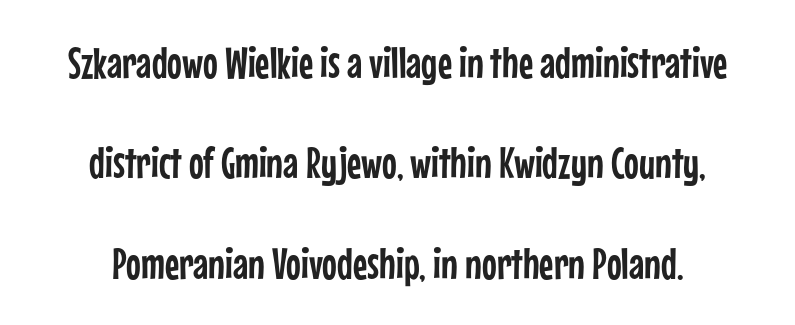
{"serif": "no", "italic": "no", "width": "condensed", "stroke_contrast": "low", "x_height": "medium", "monospaced": "no", "underline": "no", "line_spacing": "loose", "line_spacing_ratio": 2.28, "letter_spacing": "normal", "letter_spacing_em": 0.0, "glyph_px": 44}
